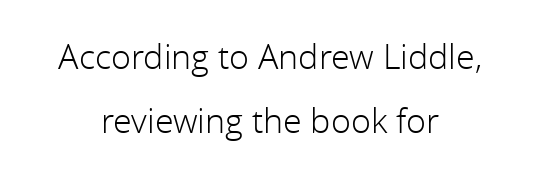
{"serif": "no", "italic": "no", "bold": "no", "weight": "light", "width": "normal", "x_height": "medium", "monospaced": "no", "underline": "no", "align": "center", "line_spacing_ratio": 1.89, "letter_spacing": "normal", "letter_spacing_em": 0.0, "glyph_px": 34}
